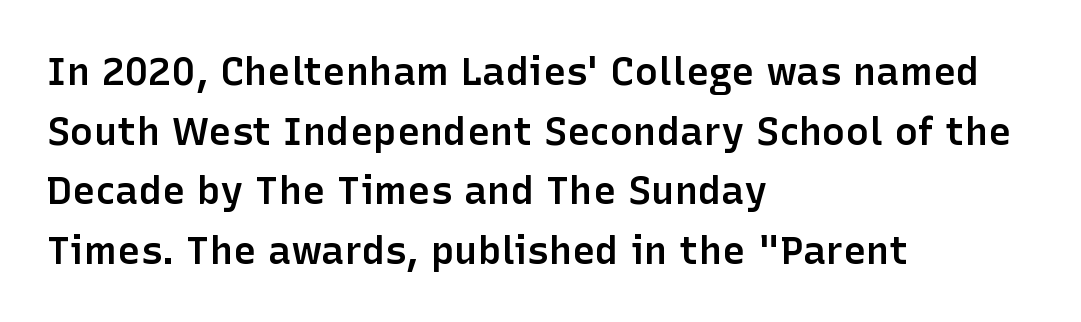
Bare-footed words on every line. Tracking value appears to be zero — textbook default spacing. Notice how descenders clear the ascenders below comfortably — that's standard leading. If you drew a ruler down the left edge, every line would touch it. A typesetter would call this proportional, since set widths differ per character. The letters stand upright; this is a roman face.
